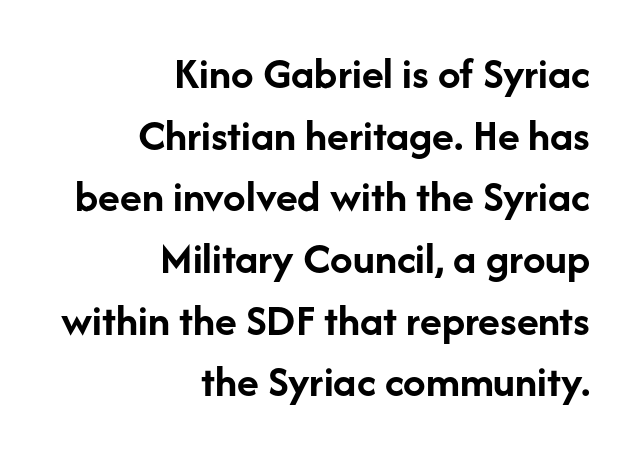
The image shows 45 px semibold sans-serif type, upright; set right-aligned, normal line spacing (1.37x), normal letter spacing, not underlined; low stroke contrast and a medium x-height.
